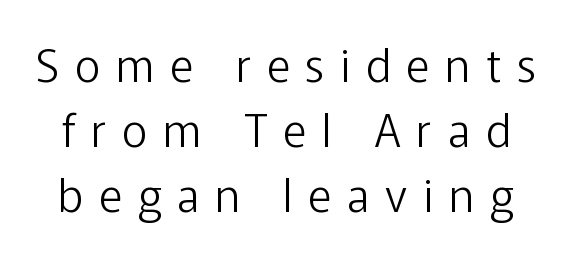
The image shows 45 px light sans-serif type, upright; set normal line spacing (1.45x), unusually wide letter spacing (+0.35 em), not underlined; low stroke contrast and a medium x-height.
